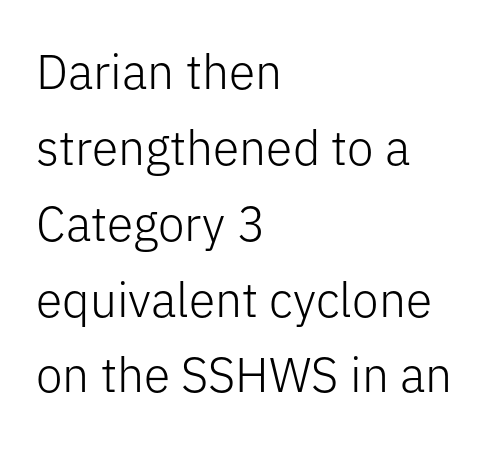
Q: Is the text bold? A: No.
Q: Is the text italic (slanted)? A: No, it is upright.
Q: Is the typeface a serif or a sans-serif typeface? A: Sans-serif.
Q: Is the text underlined? A: No.
Q: How is the paragraph aligned? A: Left-aligned.
Q: Is the spacing between letters normal or unusually wide? A: Normal.
Q: Is the spacing between lines tight, normal or loose? A: Normal.
Q: Width (condensed, normal, or wide)? A: Normal.
Q: Stroke contrast? A: Low.
Q: x-height? A: Medium.
Q: Monospaced? A: No.
